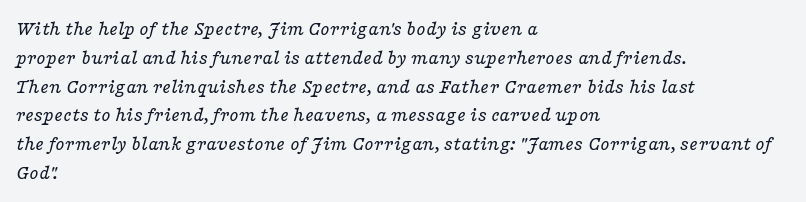
{"italic": "yes", "lean": "right", "slant_degrees": 16, "bold": "no", "underline": "no", "align": "left", "line_spacing": "normal", "line_spacing_ratio": 1.37, "letter_spacing": "normal", "letter_spacing_em": 0.0, "glyph_px": 21}
